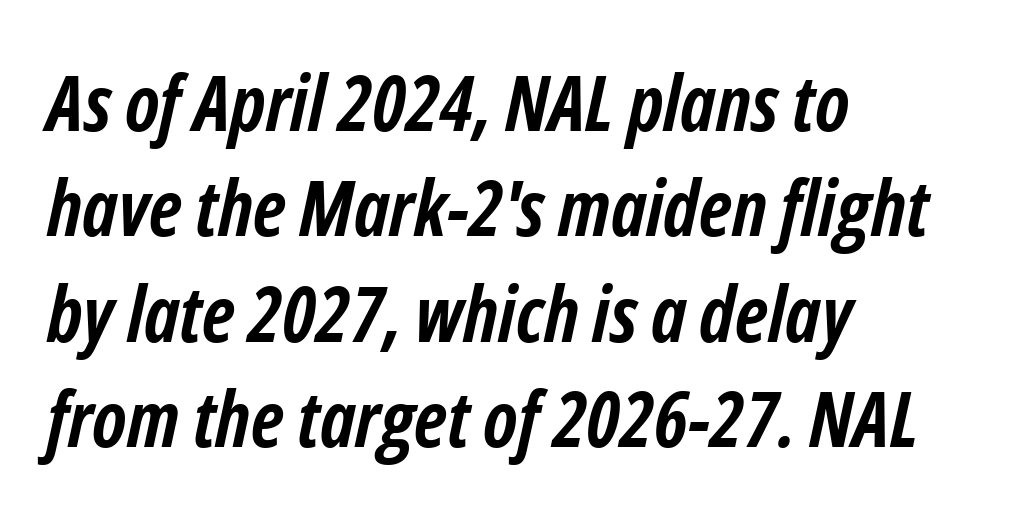
Q: Is the text bold? A: Yes.
Q: Is the text italic (slanted)? A: Yes, it leans right by about 12 degrees.
Q: Is the text underlined? A: No.
Q: How is the paragraph aligned? A: Left-aligned.
Q: Is the spacing between letters normal or unusually wide? A: Normal.
Q: Is the spacing between lines tight, normal or loose? A: Normal.
Q: Width (condensed, normal, or wide)? A: Condensed.
Q: Stroke contrast? A: Low.
Q: x-height? A: Medium.
Q: Monospaced? A: No.
